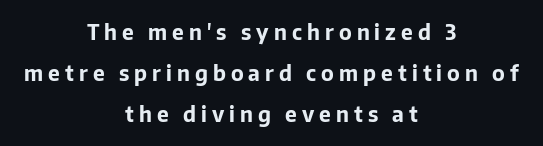
The image shows 21 px bold type, upright; set centered, loose line spacing (1.96x), unusually wide letter spacing (+0.24 em), not underlined.
